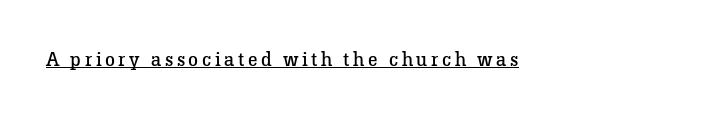
The face looks like a standard text weight, possibly lighter. Rendered with straight, roman letterforms. The rendered words wear a rule along their underside.
